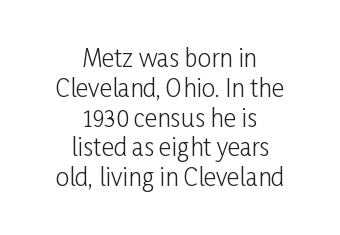
The image shows 24 px text type, upright; set centered, line spacing 1.24x, normal letter spacing, not underlined.
